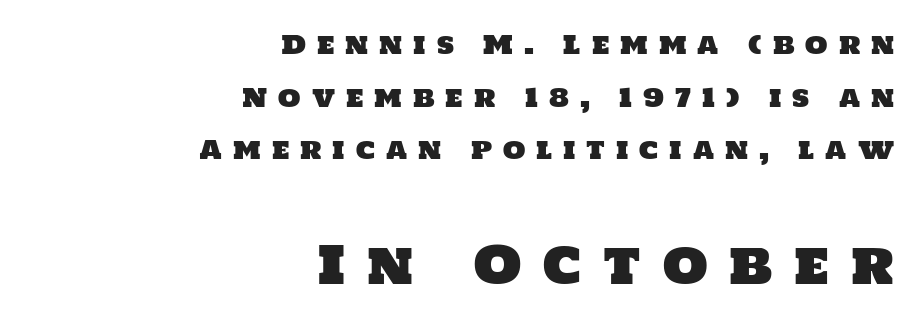
Type style note: lacks serifs. Caption: multi-line text, flush right, ragged left. The leading is generous, giving the passage an open texture. Note: smaller setting up top, larger setting below. The type is letterspaced generously, with wide tracking. Do the characters align in a grid? No, the font is proportional.
